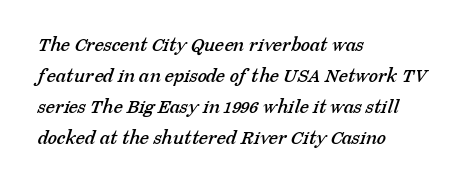
The image shows 21 px text type; set left-aligned, normal line spacing (1.47x), normal letter spacing, not underlined.
